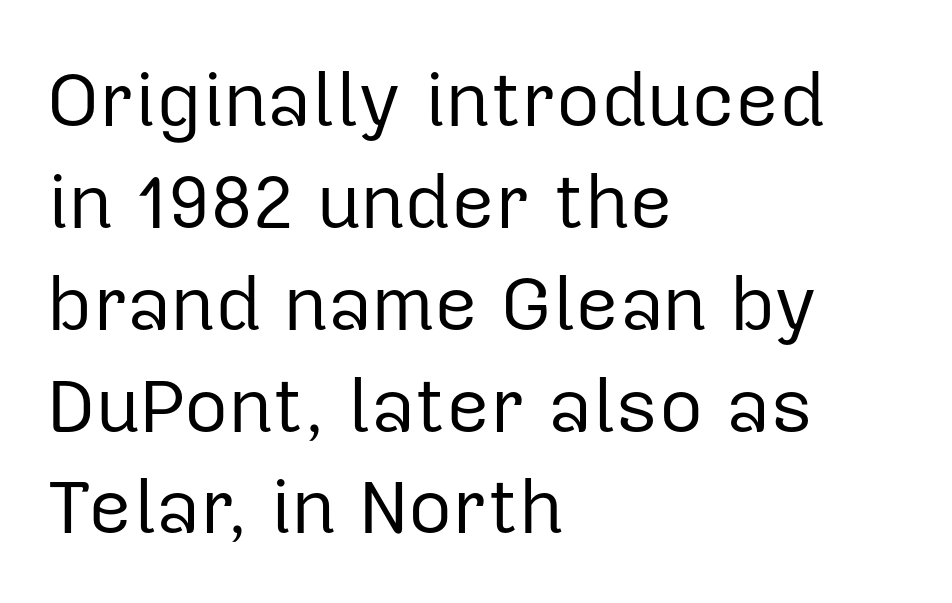
{"serif": "no", "italic": "no", "bold": "no", "weight": "regular", "width": "normal", "stroke_contrast": "low", "x_height": "medium", "monospaced": "no", "underline": "no", "align": "left", "line_spacing": "normal", "line_spacing_ratio": 1.34, "letter_spacing": "normal", "letter_spacing_em": 0.0, "glyph_px": 76}
